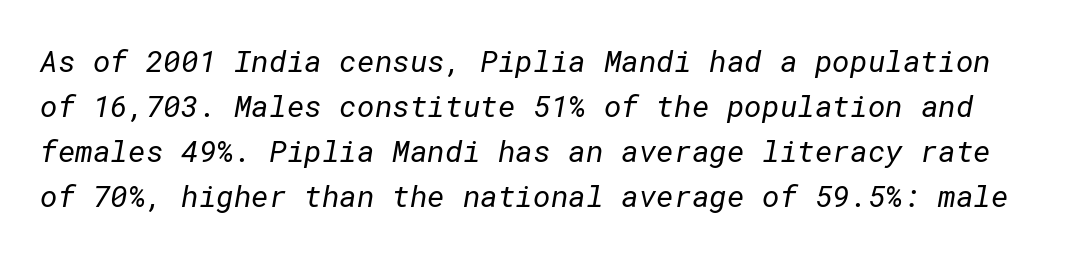
The image shows 30 px regular-weight sans-serif type; set normal line spacing (1.5x), normal letter spacing, not underlined; low stroke contrast and a medium x-height.
